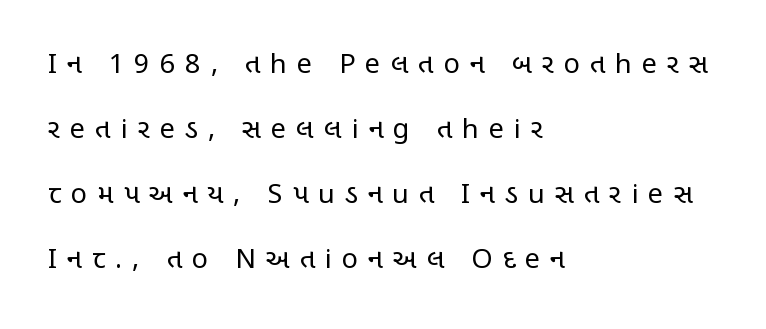
{"italic": "no", "bold": "no", "underline": "no", "align": "left", "line_spacing": "loose", "line_spacing_ratio": 2.41, "letter_spacing": "wide", "letter_spacing_em": 0.37, "glyph_px": 27}
